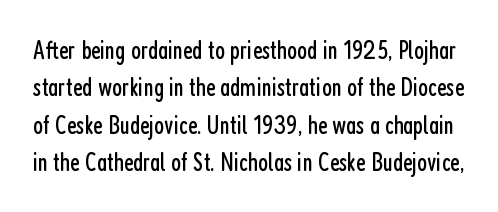
{"italic": "no", "bold": "no", "underline": "no", "line_spacing": "normal", "line_spacing_ratio": 1.44, "letter_spacing": "normal", "letter_spacing_em": 0.0, "glyph_px": 26}
